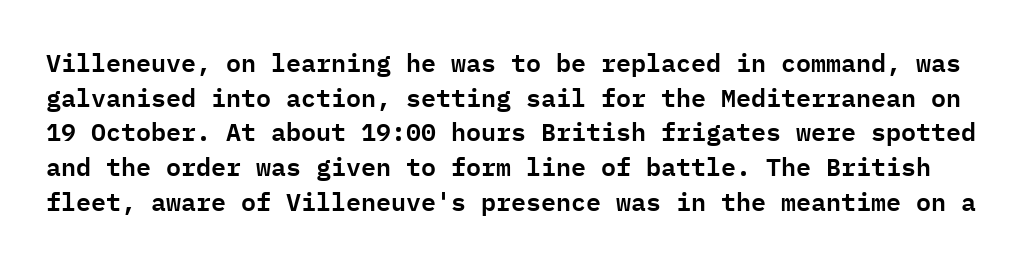
Italic? Not at all — the glyphs are vertical. Short note: letters normally spaced. Does the leading feel generous? No, just average. The glyphs are unaccompanied by any horizontal stroke below them.
